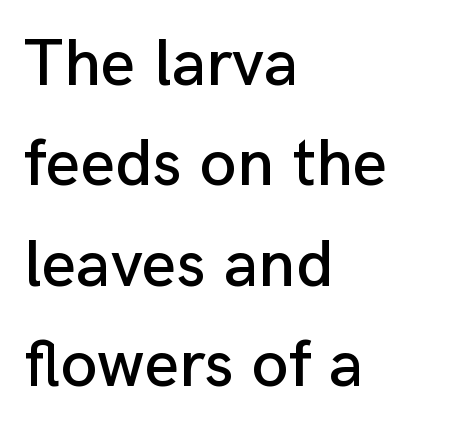
{"serif": "no", "italic": "no", "width": "normal", "stroke_contrast": "low", "x_height": "medium", "monospaced": "no", "underline": "no", "align": "left", "line_spacing": "normal", "line_spacing_ratio": 1.5, "letter_spacing": "normal", "letter_spacing_em": 0.0, "glyph_px": 67}
